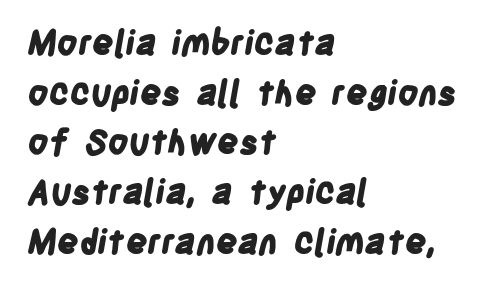
The rendering uses natural spacing where letterforms have individual widths. The letters sit at their default tracking, neither squeezed nor spread. A typesetter would label this face a sans. Quick note: interline space is typical. Stroke thickness is high; the sample reads as a true bold. The setting favours the left margin, as ordinary paragraphs usually do.
